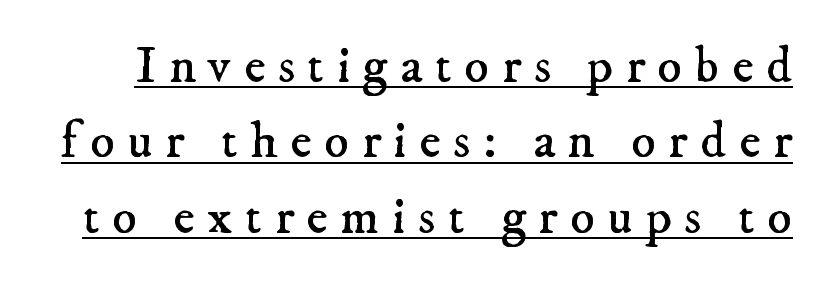
{"serif": "yes", "bold": "no", "weight": "regular", "width": "normal", "stroke_contrast": "low", "x_height": "small", "monospaced": "no", "underline": "yes", "line_spacing": "normal", "line_spacing_ratio": 1.45, "letter_spacing": "wide", "letter_spacing_em": 0.24, "glyph_px": 52}
